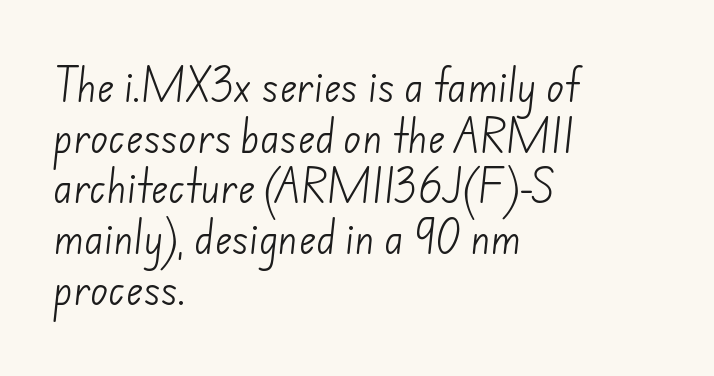
{"serif": "no", "bold": "no", "weight": "light", "width": "normal", "stroke_contrast": "low", "x_height": "small", "monospaced": "no", "underline": "no", "align": "left", "line_spacing": "normal", "line_spacing_ratio": 1.37, "letter_spacing": "normal", "letter_spacing_em": 0.0, "glyph_px": 37}
